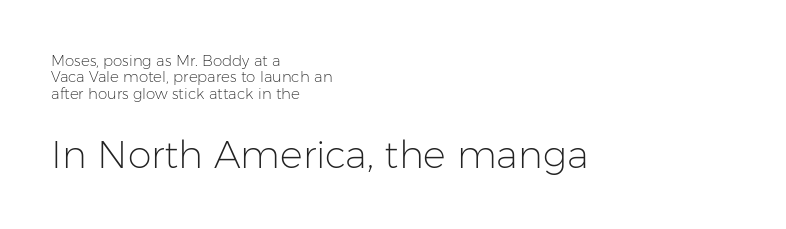
{"serif": "no", "italic": "no", "bold": "no", "weight": "light", "width": "normal", "stroke_contrast": "low", "x_height": "medium", "monospaced": "no", "underline": "no", "align": "left", "line_spacing": "tight", "line_spacing_ratio": 1.1, "letter_spacing": "normal", "letter_spacing_em": 0.0, "larger_block": "second", "size_ratio": 2.53, "glyph_px": 38}
